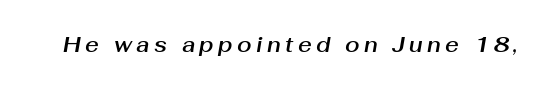
Q: Is the text italic (slanted)? A: Yes, it leans right by about 10 degrees.
Q: Is the text underlined? A: No.
Q: Is the spacing between letters normal or unusually wide? A: Unusually wide.
